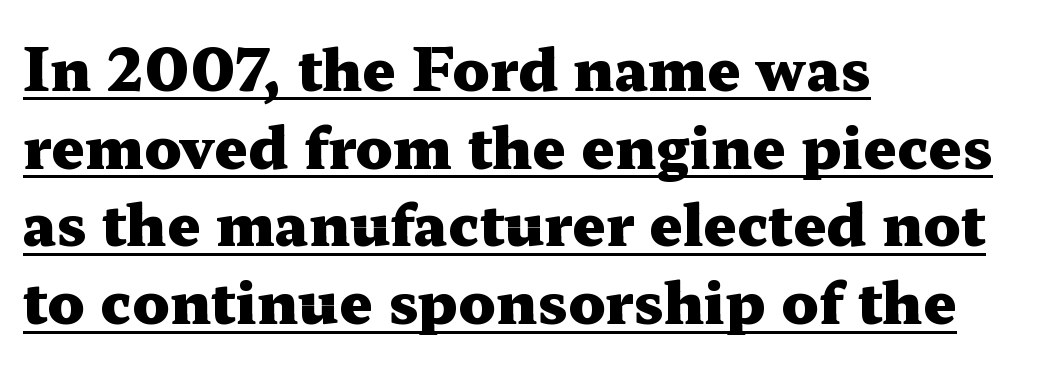
{"serif": "yes", "italic": "no", "bold": "yes", "weight": "heavy", "width": "wide", "stroke_contrast": "medium", "x_height": "medium", "monospaced": "no", "underline": "yes", "align": "left", "line_spacing": "normal", "line_spacing_ratio": 1.34, "letter_spacing": "normal", "letter_spacing_em": 0.0, "glyph_px": 58}
